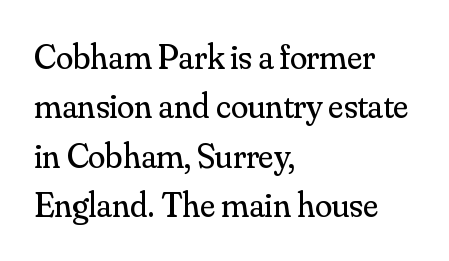
Short and long lines alike share a common starting point at left. These lines are rendered in a variable-pitch font. This sample uses an upright cut, with every glyph sitting square on the baseline. The lines sit at an ordinary, default distance from one another. How are the letters spaced? Ordinarily, with no added tracking. The glyphs are unaccompanied by any horizontal stroke below them.
